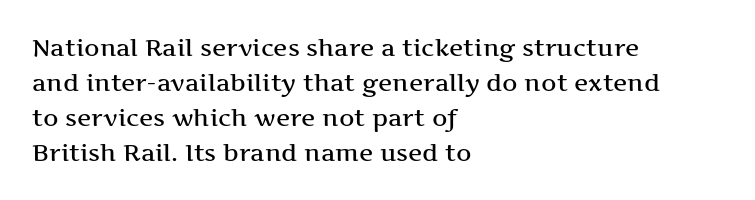
Style check: upright. The designer left line spacing at the default. Casual observation: everything's shoved over to the left. Tracking here is standard; glyphs follow each other at the usual distance. The foot of each line stays bare and open.
